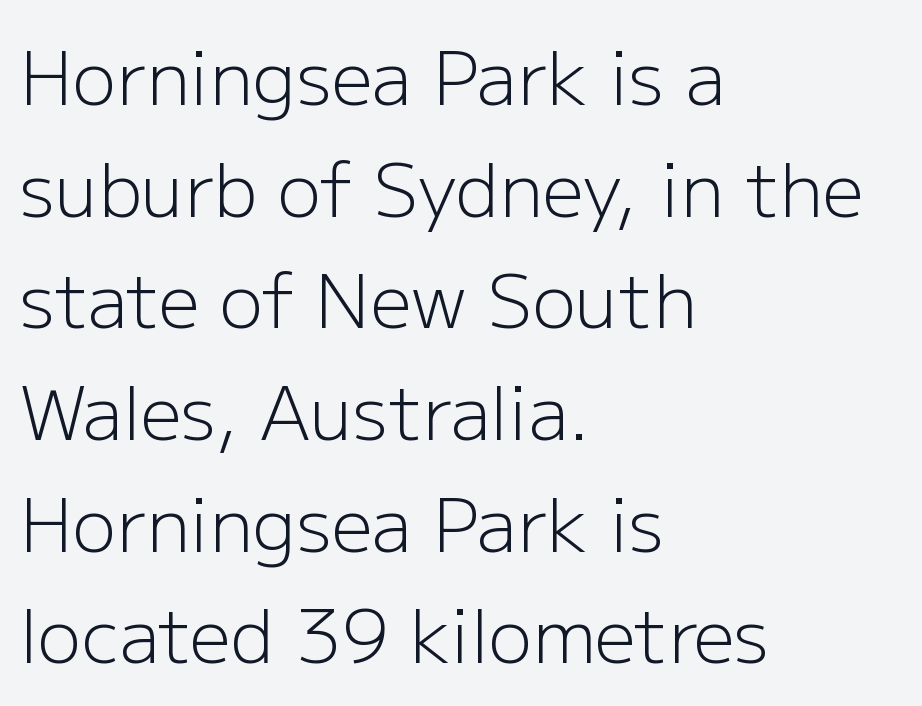
The image shows 73 px light sans-serif type, upright; set left-aligned, normal line spacing (1.53x), normal letter spacing, not underlined; low stroke contrast and a medium x-height.
